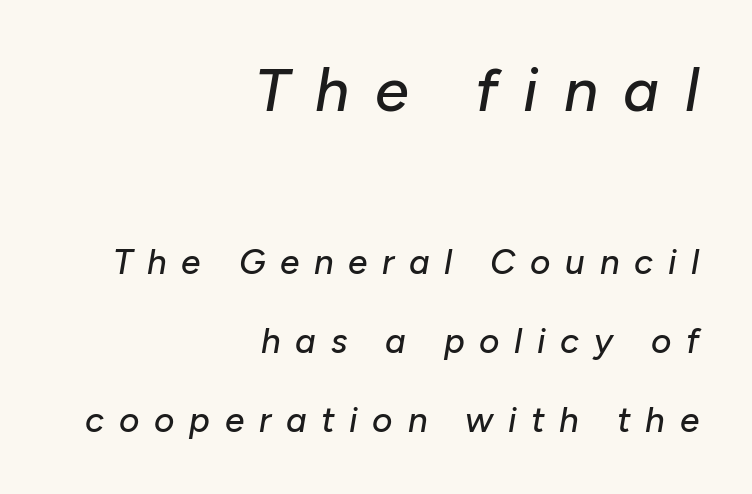
The whole block is typeset with a tilt. The rendering uses natural spacing where letterforms have individual widths. Notice the wide empty band between every row — that's loose leading. The first block has been scaled up relative to the second.
